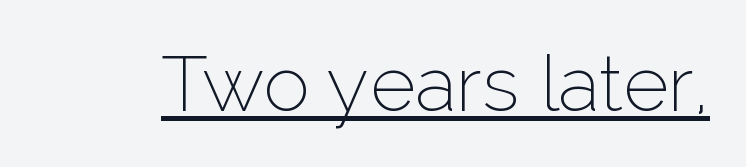
Q: Is the text bold? A: No.
Q: Is the text italic (slanted)? A: No, it is upright.
Q: Is the typeface a serif or a sans-serif typeface? A: Sans-serif.
Q: Is the text underlined? A: Yes.
Q: Is the spacing between letters normal or unusually wide? A: Normal.
Q: Width (condensed, normal, or wide)? A: Normal.
Q: Stroke contrast? A: Low.
Q: x-height? A: Medium.
Q: Monospaced? A: No.
